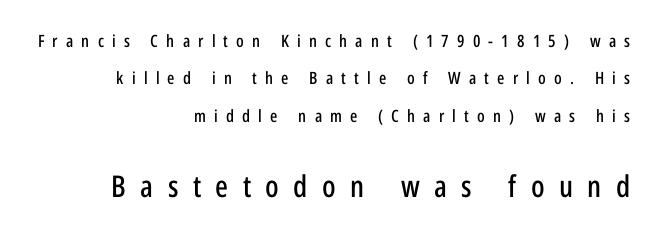
Q: Is the text italic (slanted)? A: No, it is upright.
Q: Is the typeface a serif or a sans-serif typeface? A: Sans-serif.
Q: Is the text underlined? A: No.
Q: How is the paragraph aligned? A: Right-aligned.
Q: Is the spacing between letters normal or unusually wide? A: Unusually wide.
Q: Is the spacing between lines tight, normal or loose? A: Loose.
Q: Which block of text is set in a larger size, the first (top) or the second (bottom)? A: The second (bottom) one.
Q: Width (condensed, normal, or wide)? A: Condensed.
Q: Stroke contrast? A: Low.
Q: x-height? A: Medium.
Q: Monospaced? A: No.
